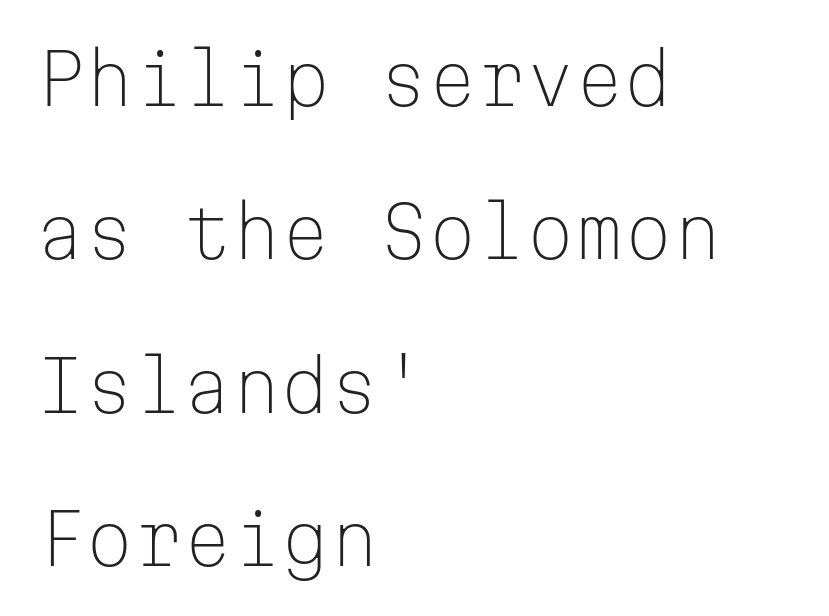
Each new line begins a long way beneath the previous one. Tracking value appears to be zero — textbook default spacing. Think of a typewriter: that constant character pitch is what you see here. Just letters on the line, the space beneath them empty. Does the type have serifs? No, each stem ends abruptly.
